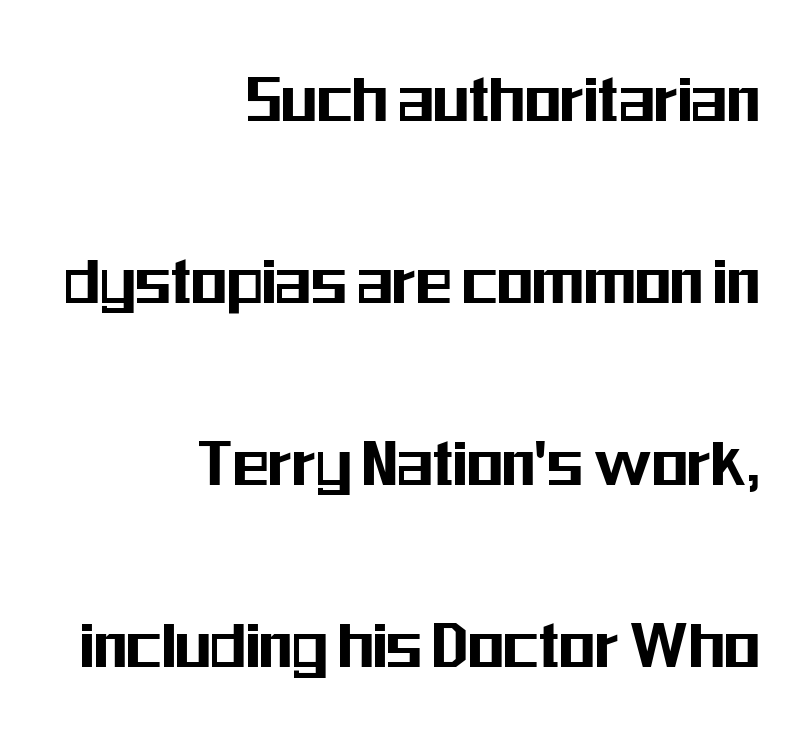
{"serif": "no", "italic": "no", "width": "condensed", "stroke_contrast": "medium", "x_height": "medium", "monospaced": "no", "underline": "no", "align": "right", "line_spacing": "loose", "line_spacing_ratio": 2.46, "letter_spacing": "normal", "letter_spacing_em": 0.0, "glyph_px": 74}
